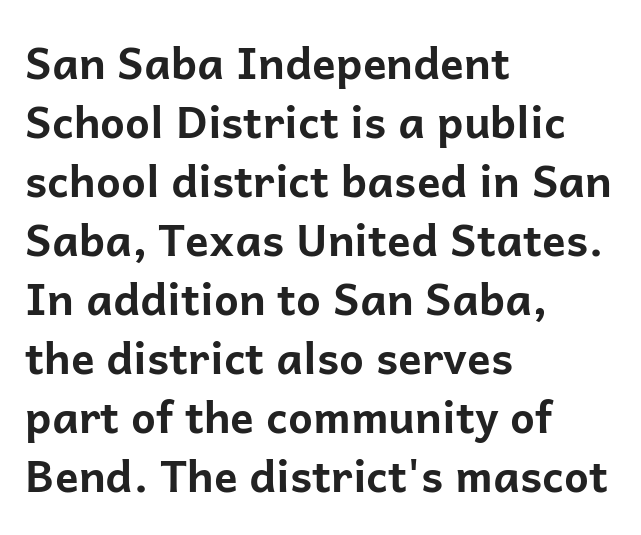
Q: Is the text bold? A: Yes.
Q: Is the text italic (slanted)? A: No, it is upright.
Q: Is the typeface a serif or a sans-serif typeface? A: Sans-serif.
Q: Is the text underlined? A: No.
Q: How is the paragraph aligned? A: Left-aligned.
Q: Is the spacing between letters normal or unusually wide? A: Normal.
Q: Is the spacing between lines tight, normal or loose? A: Normal.
Q: Width (condensed, normal, or wide)? A: Normal.
Q: Stroke contrast? A: Low.
Q: x-height? A: Medium.
Q: Monospaced? A: No.
